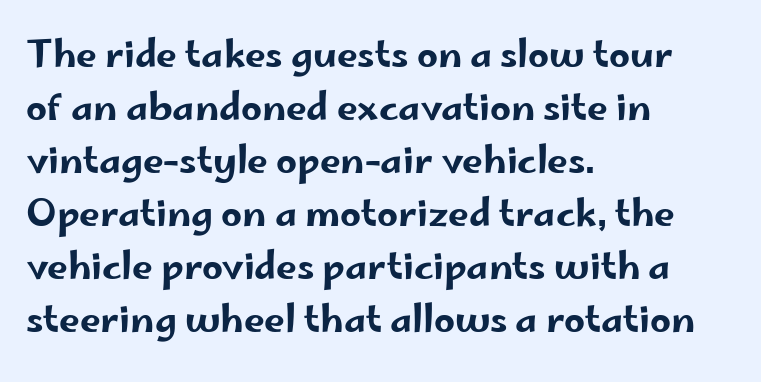
This block has exactly the height ordinary leading produces. Every stem runs plumb, perpendicular to the baseline. Each letter keeps its own natural width here, so spacing adapts to shape. No word sits above an underline. Reading down the block, your eye returns to a fixed left position each line.
